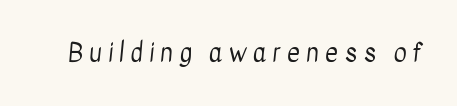
Q: Is the text bold? A: No.
Q: Is the text underlined? A: No.
Q: Is the spacing between letters normal or unusually wide? A: Unusually wide.
